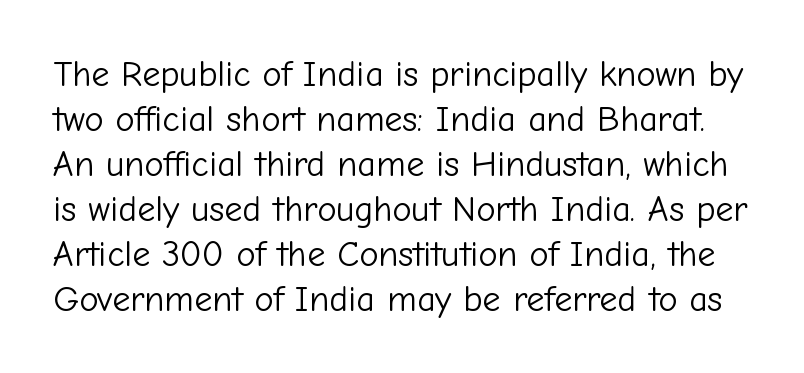
Spacing verdict: proportional, widths tailored to each character. Summary of weight: not heavy and not bold. Between one letter and the next there's only the usual sliver of space. These lines are composed in type without serifs.
